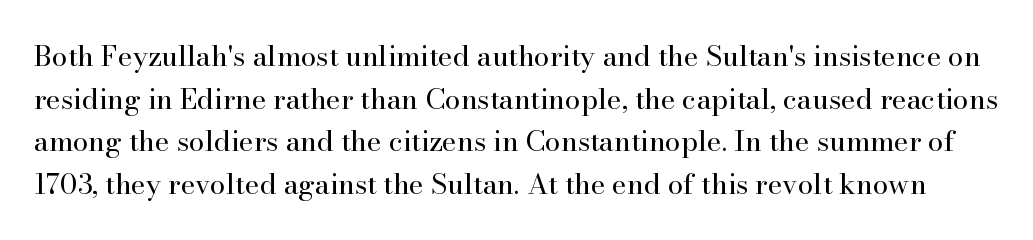
The image shows 28 px regular-weight serif type, upright; set normal line spacing (1.52x), normal letter spacing, not underlined; high stroke contrast and a small x-height.
